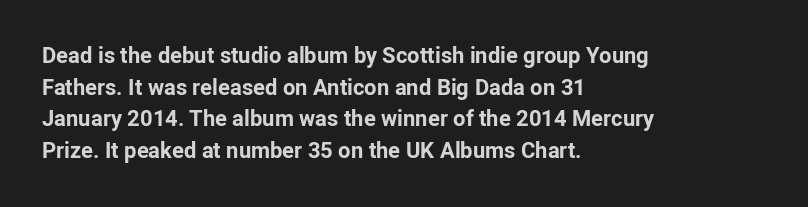
The image shows 22 px bold type, upright; set left-aligned, normal line spacing (1.44x), normal letter spacing, not underlined.
